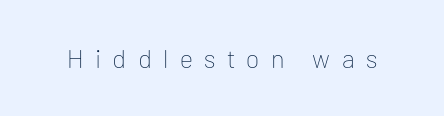
The image shows 26 px text type, upright; set unusually wide letter spacing (+0.44 em), not underlined.
